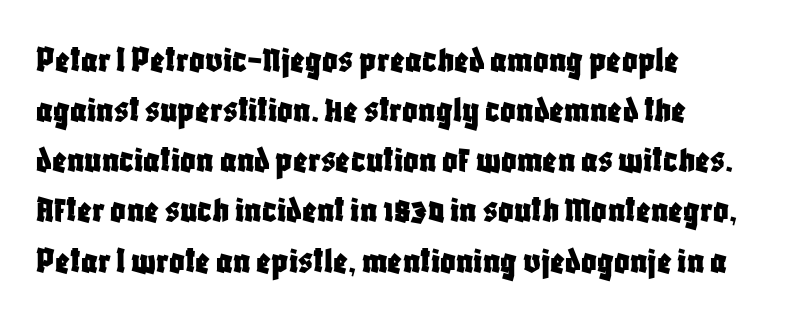
The image shows 38 px condensed sans-serif type, upright; set left-aligned, normal line spacing (1.32x), normal letter spacing, not underlined; low stroke contrast and a large x-height.
